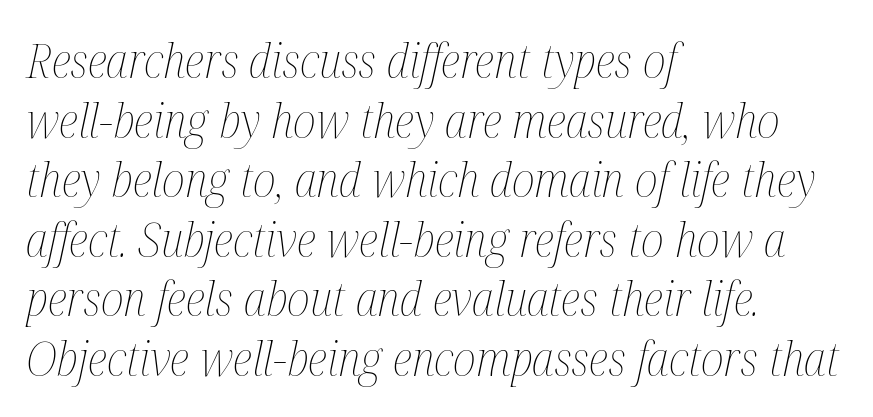
The image shows 48 px thin, condensed type, italic (leaning right); set left-aligned, line spacing 1.24x, normal letter spacing, not underlined; medium stroke contrast and a medium x-height.
